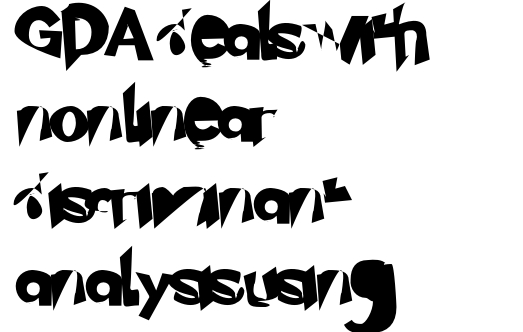
The image shows 52 px sans-serif type; set left-aligned, normal line spacing (1.58x), normal letter spacing, not underlined; low stroke contrast and a small x-height.
